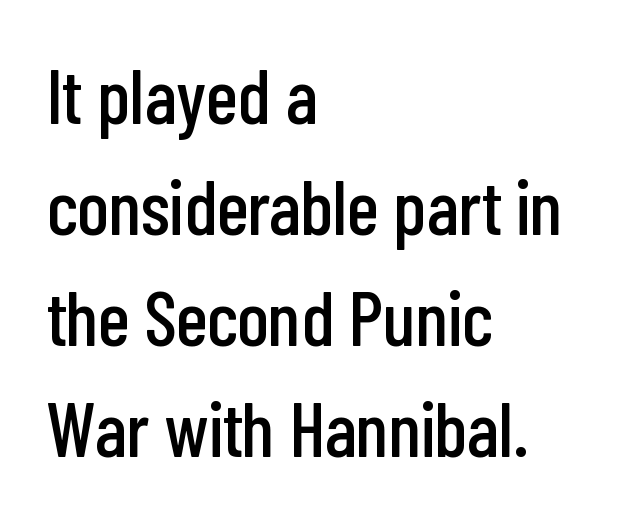
{"serif": "no", "italic": "no", "width": "condensed", "stroke_contrast": "low", "x_height": "medium", "monospaced": "no", "underline": "no", "align": "left", "line_spacing": "normal", "line_spacing_ratio": 1.44, "letter_spacing": "normal", "letter_spacing_em": 0.0, "glyph_px": 77}
